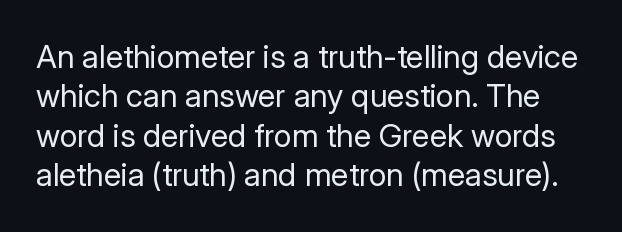
{"serif": "no", "italic": "no", "bold": "no", "weight": "regular", "width": "normal", "stroke_contrast": "low", "x_height": "medium", "monospaced": "no", "underline": "no", "line_spacing_ratio": 1.23, "letter_spacing": "normal", "letter_spacing_em": 0.0, "glyph_px": 32}
